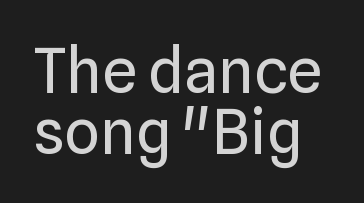
The image shows 62 px regular-weight sans-serif type, upright; set tight line spacing (0.99x), normal letter spacing, not underlined; low stroke contrast and a medium x-height.
